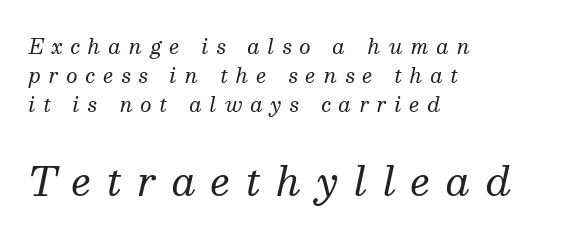
Stems and bowls with no extra thickness — not bold. What kind of face is this? One with serifs. Compared with ordinary roman type, these characters are visibly tilted. Check the space under the baseline: it is left empty.
